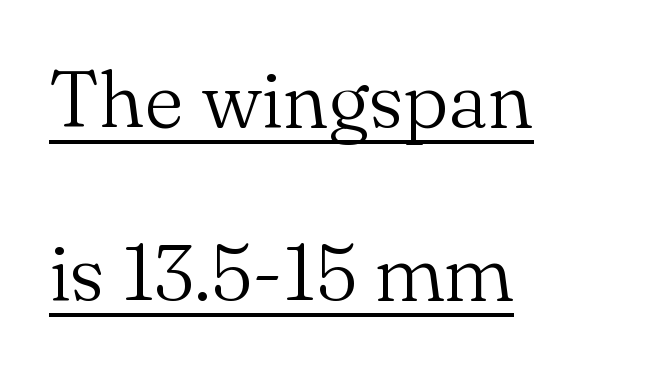
Q: Is the text bold? A: No.
Q: Is the text italic (slanted)? A: No, it is upright.
Q: Is the typeface a serif or a sans-serif typeface? A: Serif.
Q: Is the text underlined? A: Yes.
Q: How is the paragraph aligned? A: Left-aligned.
Q: Is the spacing between letters normal or unusually wide? A: Normal.
Q: Is the spacing between lines tight, normal or loose? A: Loose.
Q: Width (condensed, normal, or wide)? A: Normal.
Q: Stroke contrast? A: Medium.
Q: x-height? A: Small.
Q: Monospaced? A: No.
